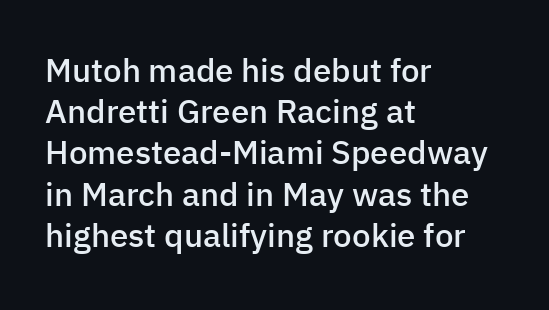
Alignment: flush left. The rows are spaced the way most documents space them. You can tell from the bare stems that sans-serif type was used. Is there any slant? The stems are plumb. The glyphs have the mass of a demibold cut, below bold.
